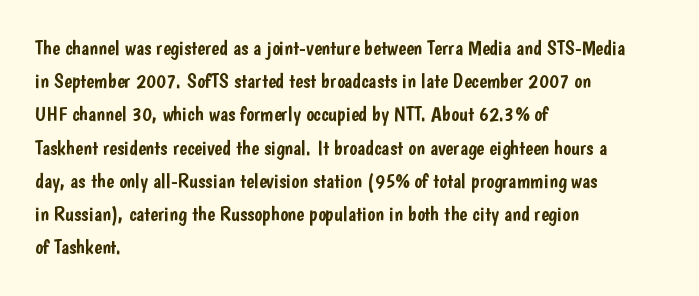
The image shows 21 px text type, upright; set left-aligned, normal line spacing (1.58x), normal letter spacing, not underlined.
